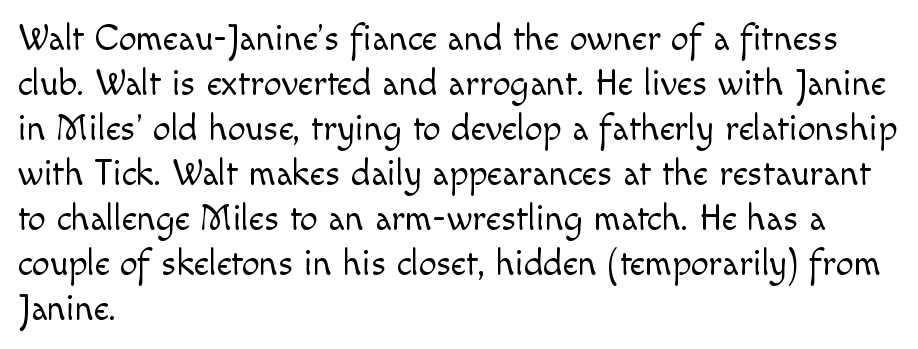
Q: Is the text bold? A: No.
Q: Is the text italic (slanted)? A: No, it is upright.
Q: Is the typeface a serif or a sans-serif typeface? A: Sans-serif.
Q: Is the text underlined? A: No.
Q: How is the paragraph aligned? A: Left-aligned.
Q: Is the spacing between letters normal or unusually wide? A: Normal.
Q: Is the spacing between lines tight, normal or loose? A: Normal.
Q: Width (condensed, normal, or wide)? A: Normal.
Q: x-height? A: Small.
Q: Monospaced? A: No.
